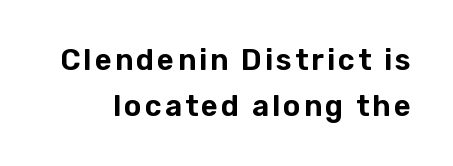
The image shows 29 px sans-serif type, upright; set normal line spacing (1.58x), not underlined; low stroke contrast and a medium x-height.
